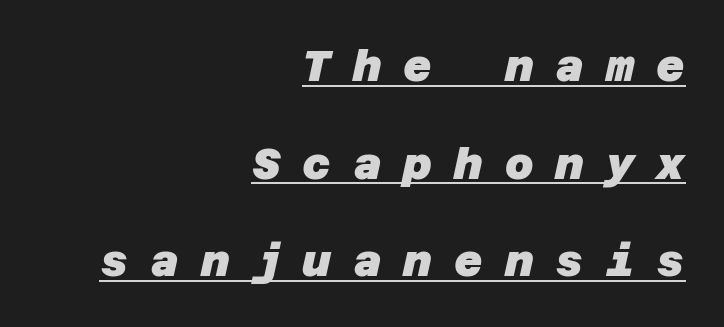
Widely set lines give the paragraph a tall, airy silhouette. In CSS terms this would be text-align: right. A typographer would call this underscored text. Summary of weight: heavy, a full bold. Observe the absence of serifs on each vertical stroke in this sample. Caption: expanded tracking, letters set apart.
